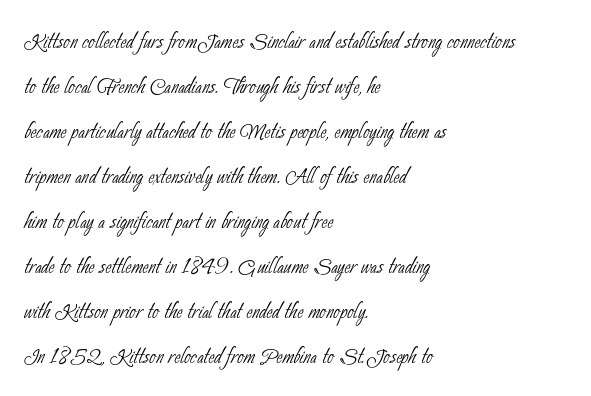
{"serif": "no", "bold": "no", "weight": "thin", "width": "condensed", "stroke_contrast": "low", "x_height": "small", "monospaced": "no", "underline": "no", "align": "left", "line_spacing": "normal", "line_spacing_ratio": 1.55, "letter_spacing": "normal", "letter_spacing_em": 0.0, "glyph_px": 29}
